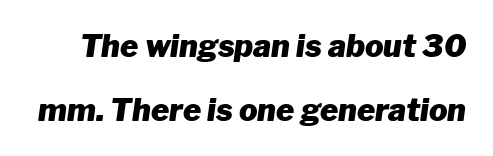
Q: Is the text bold? A: Yes.
Q: Is the text italic (slanted)? A: Yes, it leans right by about 8 degrees.
Q: Is the text underlined? A: No.
Q: Is the spacing between letters normal or unusually wide? A: Normal.
Q: Is the spacing between lines tight, normal or loose? A: Loose.
Q: Width (condensed, normal, or wide)? A: Normal.
Q: Stroke contrast? A: Low.
Q: x-height? A: Medium.
Q: Monospaced? A: No.
